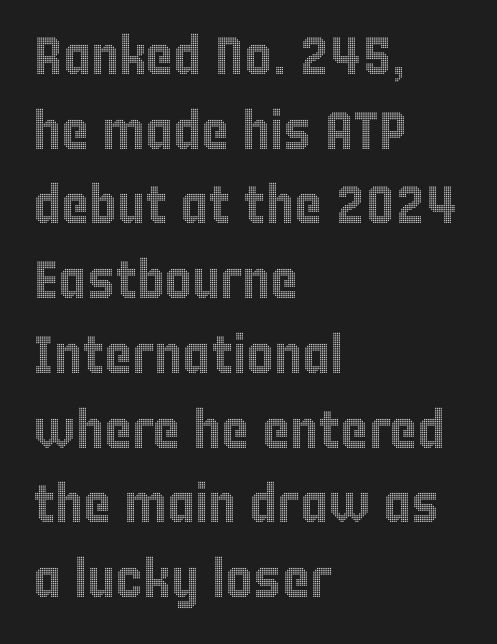
The image shows 53 px condensed type, upright; set left-aligned, normal line spacing (1.41x), normal letter spacing, not underlined; a large x-height.
